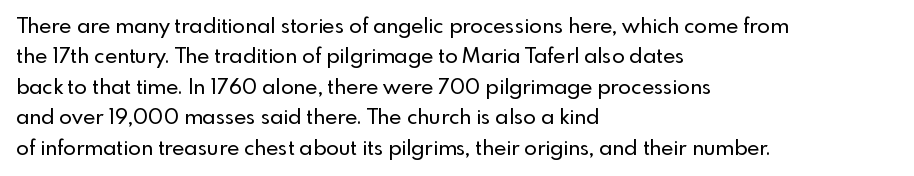
Q: Is the text italic (slanted)? A: No, it is upright.
Q: Is the text underlined? A: No.
Q: How is the paragraph aligned? A: Left-aligned.
Q: Is the spacing between letters normal or unusually wide? A: Normal.
Q: Is the spacing between lines tight, normal or loose? A: Normal.
